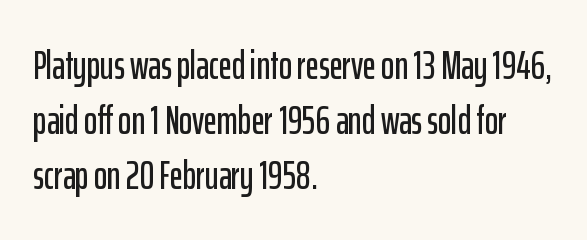
The words here are not underlined. Each word holds together tightly as a unit, with standard inter-letter gaps. The face used here is a sans, in the tradition of grotesques and geometrics. Here the designer chose a conventional face with non-uniform glyph widths.
